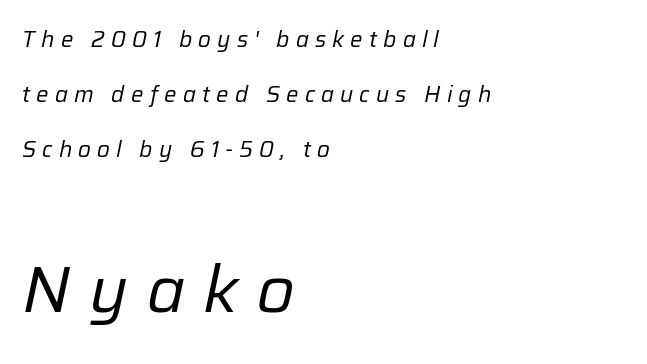
Character size in the trailing block exceeds that of the leading block. The paragraph has a hard left edge and a soft right edge. The face used here has a pronounced slope to its letters. Spacing between characters has been opened up far beyond the box default. A bare baseline throughout the passage. This sample has the flowing, uneven cadence of proportional lettering.
